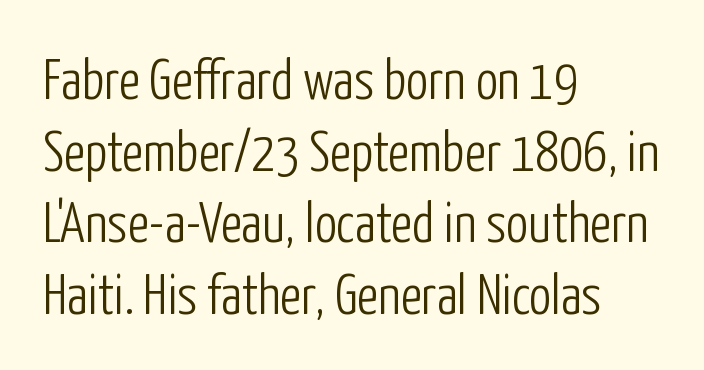
{"serif": "no", "italic": "no", "bold": "no", "weight": "light", "width": "condensed", "stroke_contrast": "low", "x_height": "medium", "monospaced": "no", "underline": "no", "align": "left", "line_spacing": "normal", "line_spacing_ratio": 1.28, "letter_spacing": "normal", "letter_spacing_em": 0.0, "glyph_px": 56}
